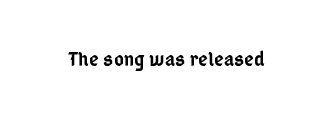
Typesetter's note: demi weight, one step under bold. The specimen omits any rule beneath the text block's lines. Is there any slant? The stems are plumb. Does extra space separate the letters? No, they use regular spacing.
